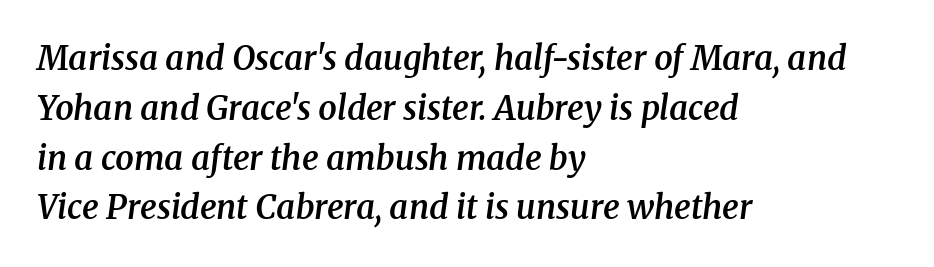
The image shows 33 px semibold serif type, italic (leaning right); set left-aligned, normal line spacing (1.51x), normal letter spacing, not underlined; medium stroke contrast and a medium x-height.
